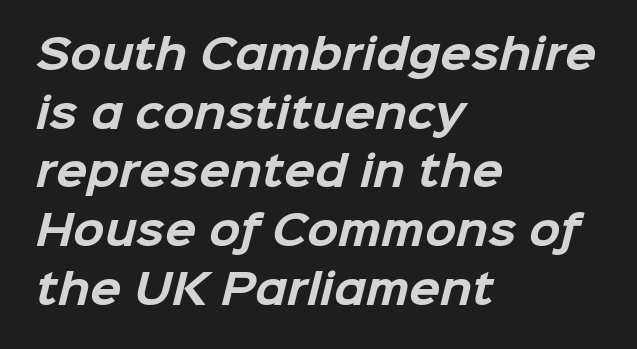
Nothing sits at the stroke ends, so this counts as sans-serif. The glyphs have the mass of a bold cut. Words appear dense and cohesive because spacing is normal. The baseline area is clear.
